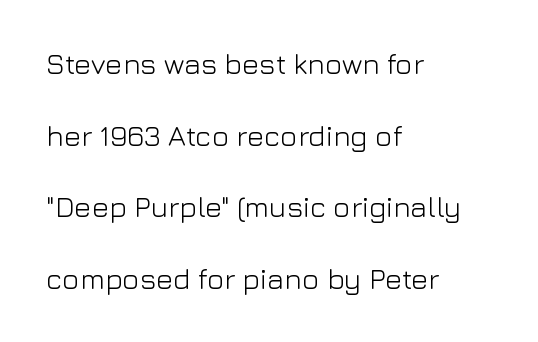
The image shows 29 px light sans-serif type, upright; set left-aligned, loose line spacing (2.47x), normal letter spacing, not underlined; low stroke contrast and a medium x-height.
